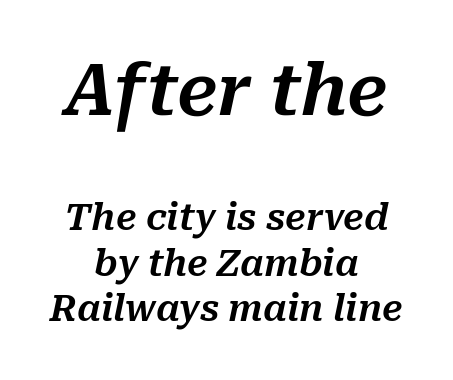
The image shows 71 px text type, italic (leaning right); set centered, normal line spacing (1.27x), normal letter spacing, not underlined; the first (top) block is 1.97x larger; medium stroke contrast and a medium x-height.
